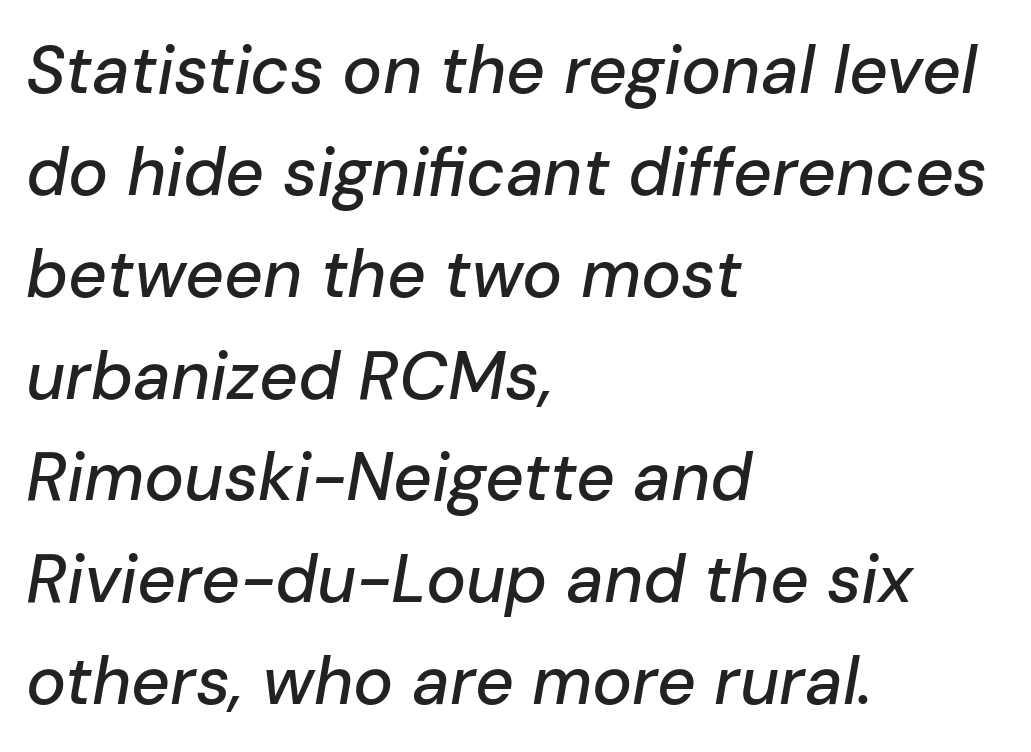
You could not count columns in this text — the font is proportionally spaced. The passage shown stacks its lines at a standard gap. Compared with a centered layout, this one pins lines to the left instead. The face used here has a pronounced slope to its letters. Observe the ordinary spacing: letters are neighbours, not strangers. Bare-footed words on every line.
